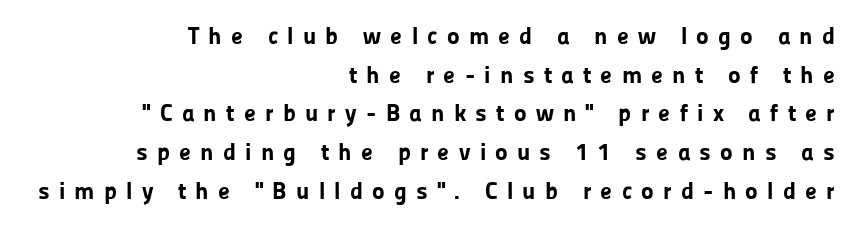
Q: Is the text bold? A: Yes.
Q: Is the text italic (slanted)? A: No, it is upright.
Q: Is the text underlined? A: No.
Q: How is the paragraph aligned? A: Right-aligned.
Q: Is the spacing between letters normal or unusually wide? A: Unusually wide.
Q: Is the spacing between lines tight, normal or loose? A: Normal.
